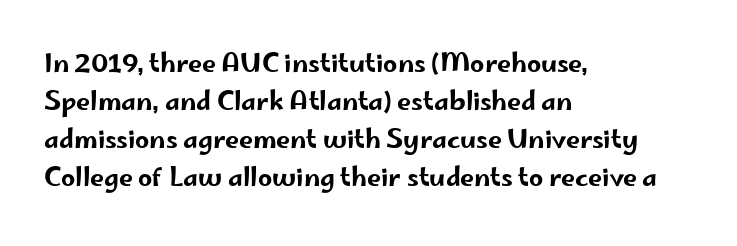
Plain, unruled lines of type. Each word holds together tightly as a unit, with standard inter-letter gaps. Every row of glyphs begins at an identical x-position on the left. Leading matches the norm, producing a regular column.
